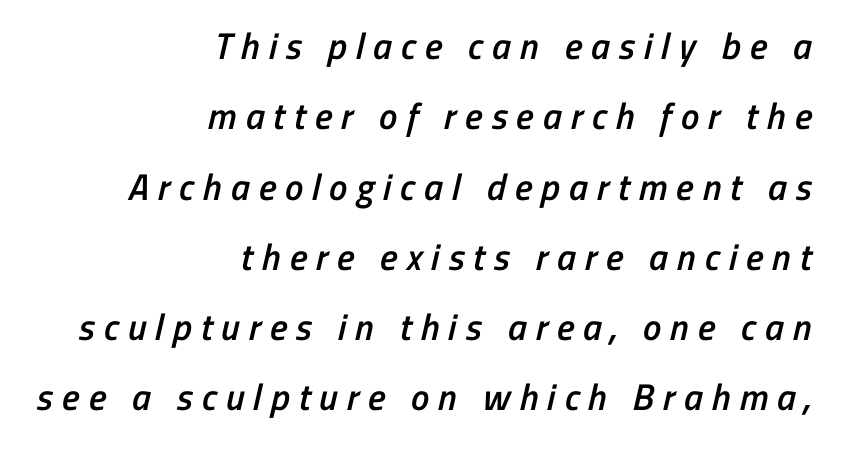
Q: Is the text bold? A: Semi-bold.
Q: Is the typeface a serif or a sans-serif typeface? A: Sans-serif.
Q: Is the text underlined? A: No.
Q: How is the paragraph aligned? A: Right-aligned.
Q: Is the spacing between letters normal or unusually wide? A: Unusually wide.
Q: Is the spacing between lines tight, normal or loose? A: Loose.
Q: Width (condensed, normal, or wide)? A: Condensed.
Q: Stroke contrast? A: Low.
Q: x-height? A: Medium.
Q: Monospaced? A: No.
